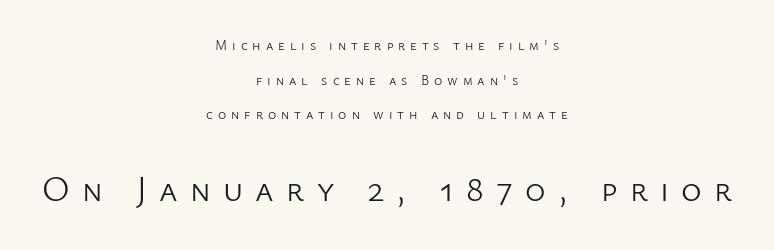
Q: Is the text bold? A: No.
Q: Is the text italic (slanted)? A: No, it is upright.
Q: Is the typeface a serif or a sans-serif typeface? A: Sans-serif.
Q: Is the text underlined? A: No.
Q: How is the paragraph aligned? A: Centered.
Q: Is the spacing between letters normal or unusually wide? A: Unusually wide.
Q: Is the spacing between lines tight, normal or loose? A: Loose.
Q: Which block of text is set in a larger size, the first (top) or the second (bottom)? A: The second (bottom) one.
Q: Width (condensed, normal, or wide)? A: Normal.
Q: Stroke contrast? A: Low.
Q: x-height? A: Medium.
Q: Monospaced? A: No.
